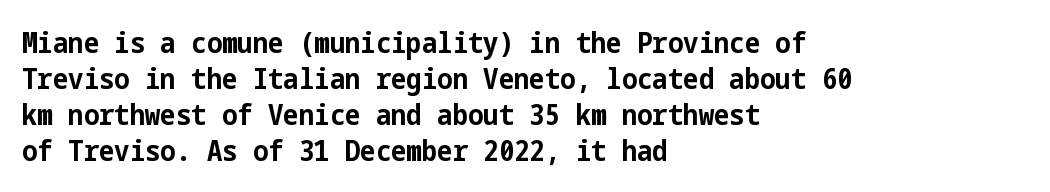
{"serif": "no", "italic": "no", "bold": "yes", "weight": "bold", "width": "condensed", "stroke_contrast": "low", "x_height": "medium", "underline": "no", "align": "left", "line_spacing_ratio": 1.24, "letter_spacing": "normal", "letter_spacing_em": 0.0, "glyph_px": 29}
